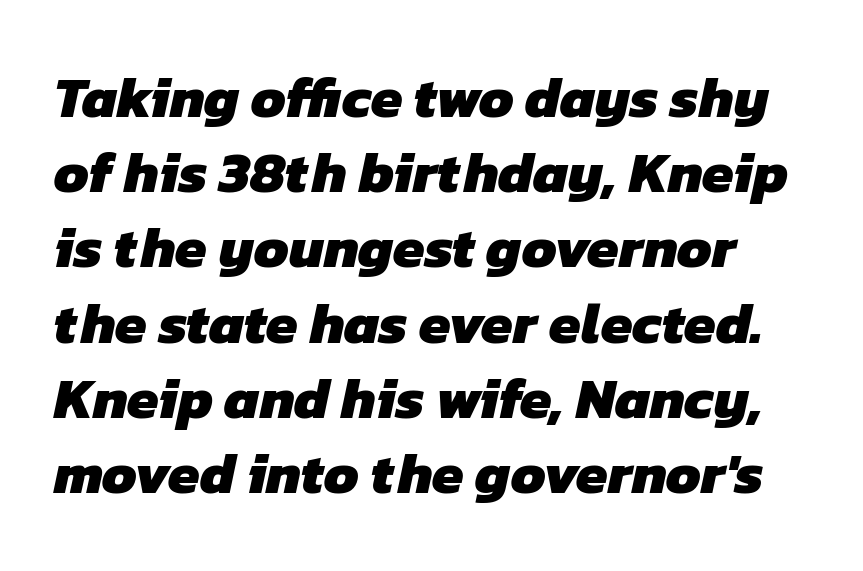
{"serif": "no", "bold": "yes", "weight": "heavy", "width": "normal", "stroke_contrast": "low", "x_height": "medium", "monospaced": "no", "underline": "no", "line_spacing": "normal", "line_spacing_ratio": 1.32, "letter_spacing": "normal", "letter_spacing_em": 0.0, "glyph_px": 57}
